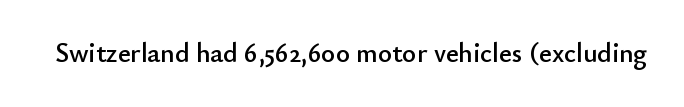
{"italic": "no", "underline": "no", "letter_spacing": "normal", "letter_spacing_em": 0.0, "glyph_px": 27}
